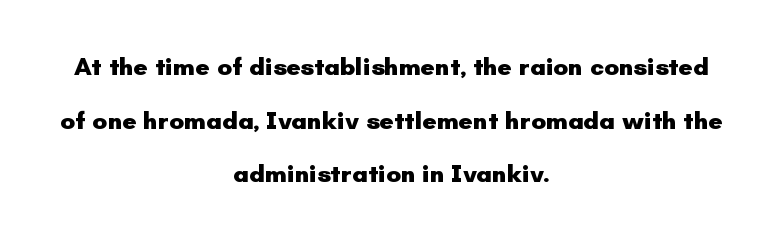
Q: Is the text bold? A: Yes.
Q: Is the text italic (slanted)? A: No, it is upright.
Q: Is the text underlined? A: No.
Q: How is the paragraph aligned? A: Centered.
Q: Is the spacing between letters normal or unusually wide? A: Normal.
Q: Is the spacing between lines tight, normal or loose? A: Loose.
